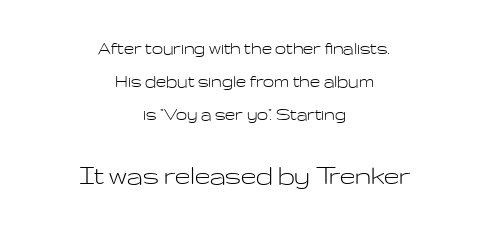
The gap between lines stays unmarked. Classification — sans serif. Honestly, the letter spacing is just normal — you wouldn't notice it. Is the block centered? Yes — each line is placed symmetrically about the middle. Each letter keeps its own natural width here, so spacing adapts to shape. Rows of type keep a routine distance in the vertical direction.
